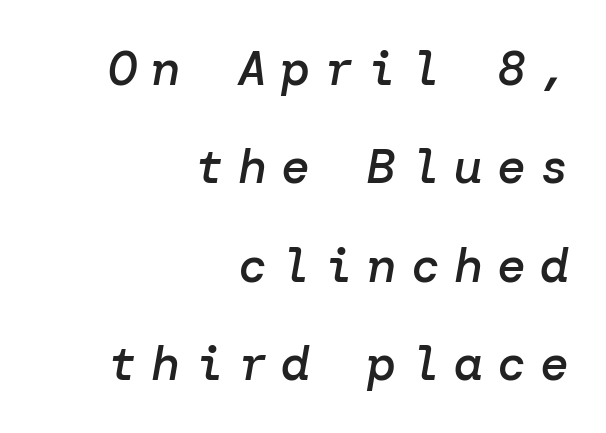
Summary of vertical rhythm: relaxed, with wide interline spacing. Looking at the ascenders, they clearly lean. The rendering uses a semibold face; strokes are thickened but not to full bold. Horizontally, the lines are justified to the trailing edge only. The type is letterspaced generously, with wide tracking.
